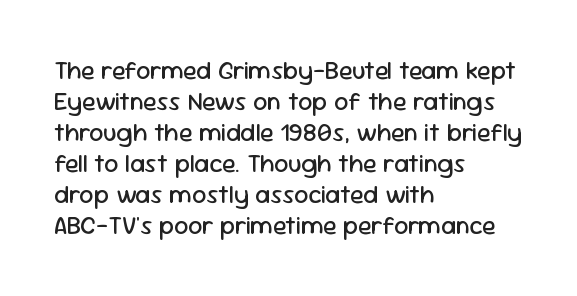
Q: Is the text bold? A: No.
Q: Is the text italic (slanted)? A: No, it is upright.
Q: Is the text underlined? A: No.
Q: How is the paragraph aligned? A: Left-aligned.
Q: Is the spacing between letters normal or unusually wide? A: Normal.
